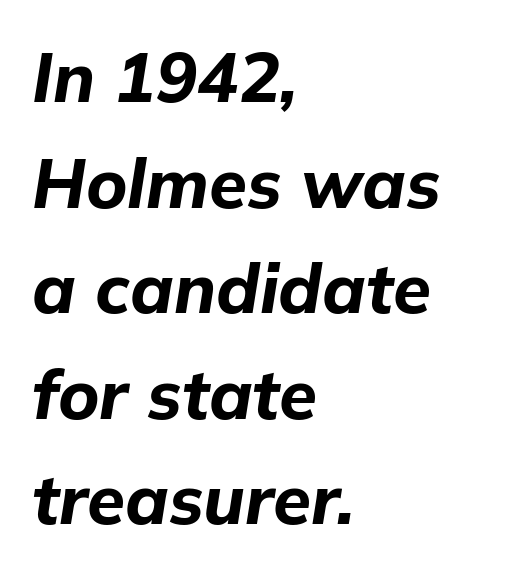
Compared with typical body copy, the letter spacing here is the same. Here the designer chose a conventional face with non-uniform glyph widths. The baseline area is clear. Italic: yes, the glyphs are oblique. Short and long lines alike share a common starting point at left.
